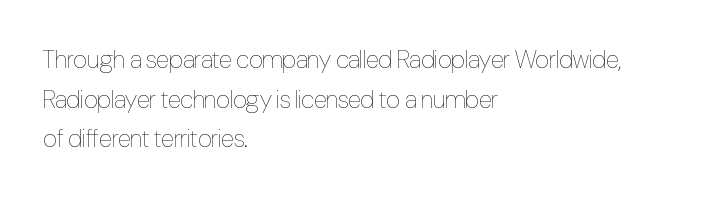
Q: Is the text bold? A: No.
Q: Is the text italic (slanted)? A: No, it is upright.
Q: Is the text underlined? A: No.
Q: How is the paragraph aligned? A: Left-aligned.
Q: Is the spacing between letters normal or unusually wide? A: Normal.
Q: Is the spacing between lines tight, normal or loose? A: Normal.
